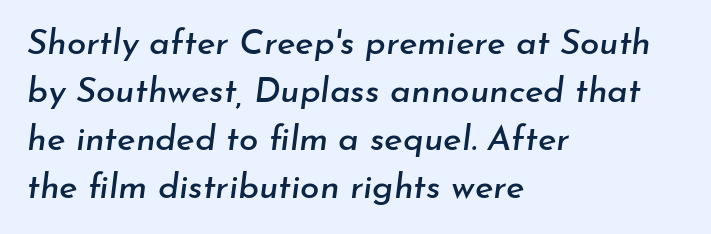
{"italic": "yes", "lean": "right", "slant_degrees": 7, "width": "normal", "stroke_contrast": "low", "x_height": "small", "monospaced": "no", "underline": "no", "align": "left", "line_spacing": "normal", "line_spacing_ratio": 1.37, "letter_spacing": "normal", "letter_spacing_em": 0.0, "glyph_px": 35}
